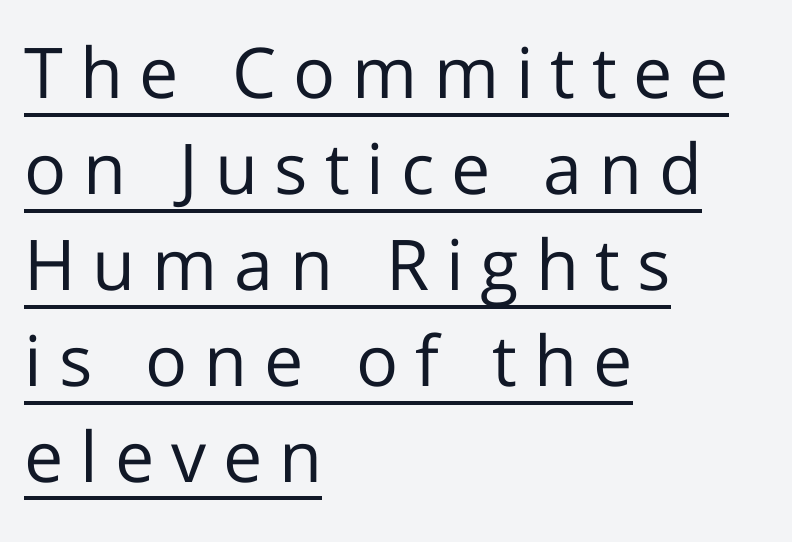
{"serif": "no", "italic": "no", "bold": "no", "weight": "regular", "width": "normal", "stroke_contrast": "low", "x_height": "medium", "monospaced": "no", "underline": "yes", "align": "left", "line_spacing": "normal", "line_spacing_ratio": 1.37, "letter_spacing": "wide", "letter_spacing_em": 0.24, "glyph_px": 70}
